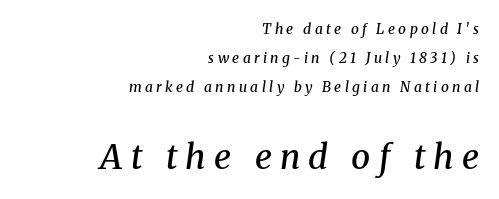
The image shows 34 px semibold serif type, italic (leaning right); set right-aligned, loose line spacing (2.08x), unusually wide letter spacing (+0.24 em), not underlined; the second (bottom) block is 2.43x larger; medium stroke contrast and a medium x-height.
